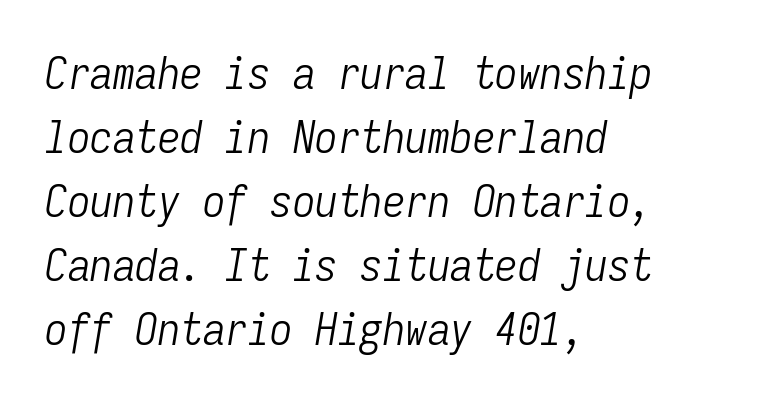
Q: Is the text bold? A: No.
Q: Is the text italic (slanted)? A: Yes, it leans right by about 9 degrees.
Q: Is the text underlined? A: No.
Q: How is the paragraph aligned? A: Left-aligned.
Q: Is the spacing between letters normal or unusually wide? A: Normal.
Q: Is the spacing between lines tight, normal or loose? A: Normal.
Q: Width (condensed, normal, or wide)? A: Condensed.
Q: Stroke contrast? A: Low.
Q: x-height? A: Medium.
Q: Monospaced? A: Yes.
